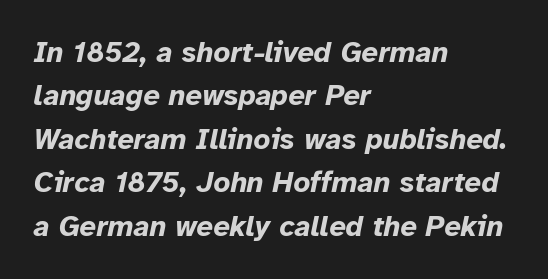
The image shows 29 px bold type, italic (leaning right); set left-aligned, normal line spacing (1.5x), normal letter spacing, not underlined; low stroke contrast and a medium x-height.
